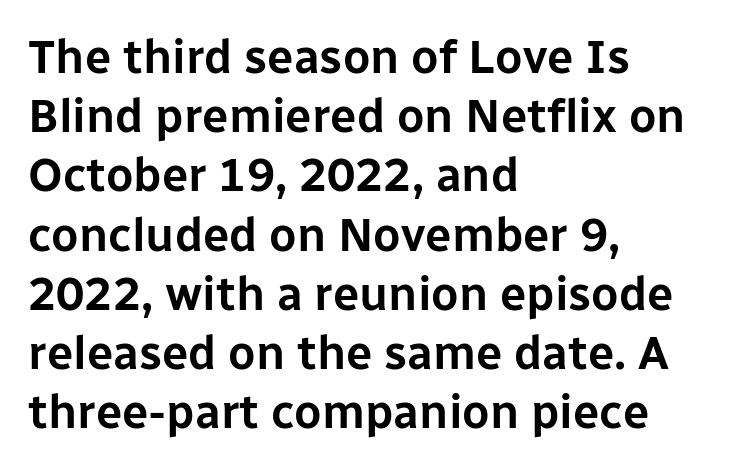
A roman cut, with each character standing at attention. A clean baseline with only descenders dipping below it. Note: no serifs on the glyphs. Which margin do the lines hug? The left one — the right edge is uneven. These lines keep a tight, regular rhythm from letter to letter. The rendering uses natural spacing where letterforms have individual widths.
